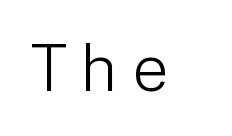
This is not heavy type; no bold has been used. Quick note: not italic, upright. Does extra space separate the letters? Yes, quite a lot of it. The zone under the glyphs is completely vacant.
